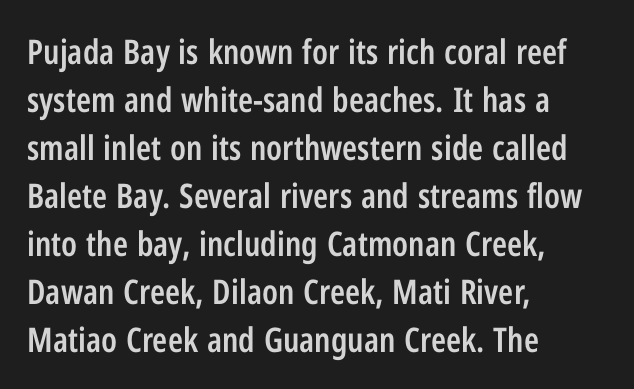
Q: Is the text bold? A: Semi-bold.
Q: Is the text italic (slanted)? A: No, it is upright.
Q: Is the typeface a serif or a sans-serif typeface? A: Sans-serif.
Q: Is the text underlined? A: No.
Q: How is the paragraph aligned? A: Left-aligned.
Q: Is the spacing between letters normal or unusually wide? A: Normal.
Q: Is the spacing between lines tight, normal or loose? A: Normal.
Q: Width (condensed, normal, or wide)? A: Condensed.
Q: Stroke contrast? A: Low.
Q: x-height? A: Medium.
Q: Monospaced? A: No.
